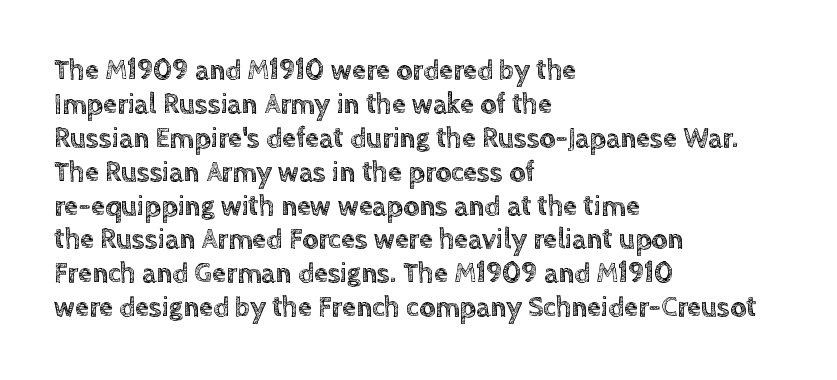
The image shows 28 px text type, upright; set left-aligned, line spacing 1.21x, normal letter spacing, not underlined; a large x-height.
